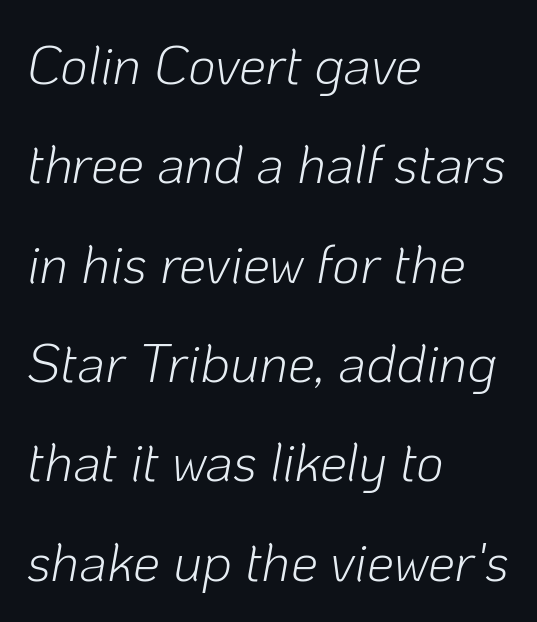
Q: Is the text bold? A: No.
Q: Is the text italic (slanted)? A: Yes, it leans right by about 10 degrees.
Q: Is the text underlined? A: No.
Q: How is the paragraph aligned? A: Left-aligned.
Q: Is the spacing between letters normal or unusually wide? A: Normal.
Q: Width (condensed, normal, or wide)? A: Normal.
Q: Stroke contrast? A: Low.
Q: x-height? A: Medium.
Q: Monospaced? A: No.
